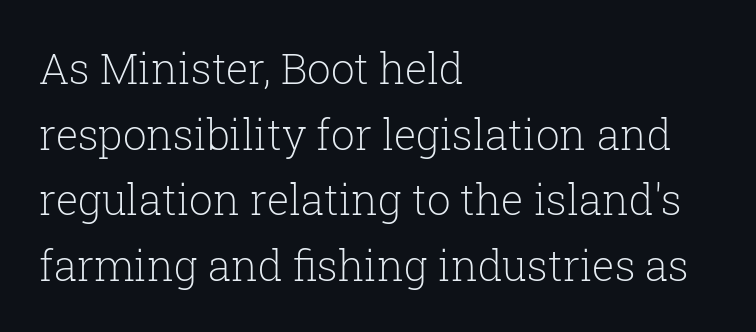
{"serif": "yes", "italic": "no", "bold": "no", "weight": "light", "width": "normal", "stroke_contrast": "low", "x_height": "medium", "monospaced": "no", "underline": "no", "align": "left", "line_spacing": "normal", "line_spacing_ratio": 1.56, "letter_spacing": "normal", "letter_spacing_em": 0.0, "glyph_px": 42}
